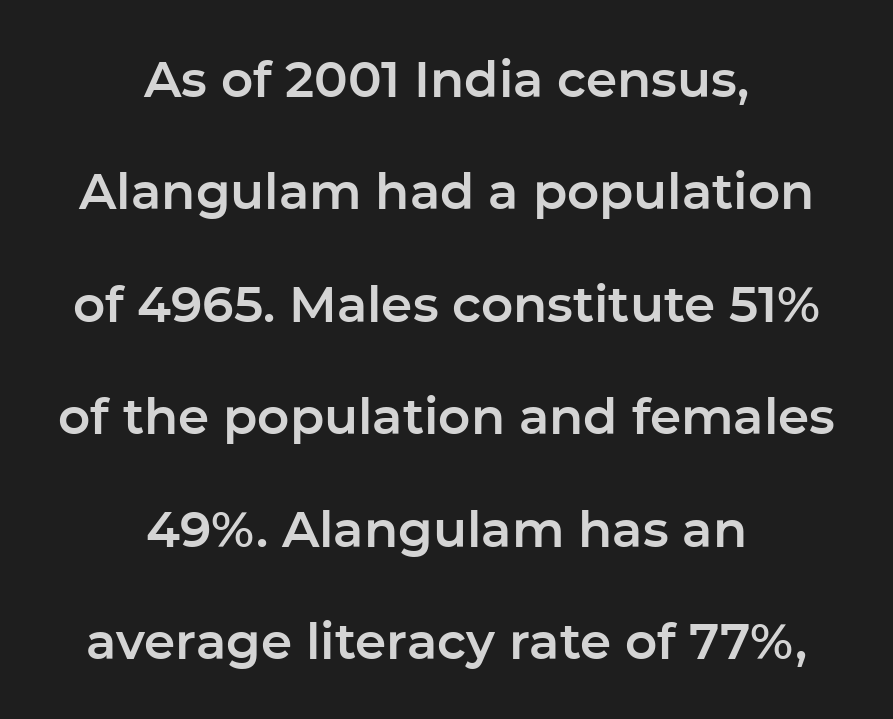
This rendering leaves character spacing at its baseline value. Beneath every word, the page is bare. Spacing verdict: proportional, widths tailored to each character. You can tell it's not italic because the verticals are truly vertical.
